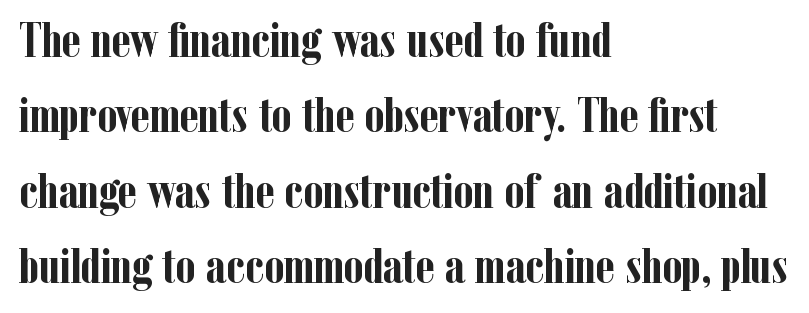
Q: Is the text bold? A: Yes.
Q: Is the text italic (slanted)? A: No, it is upright.
Q: Is the typeface a serif or a sans-serif typeface? A: Serif.
Q: Is the text underlined? A: No.
Q: How is the paragraph aligned? A: Left-aligned.
Q: Is the spacing between letters normal or unusually wide? A: Normal.
Q: Is the spacing between lines tight, normal or loose? A: Normal.
Q: Width (condensed, normal, or wide)? A: Condensed.
Q: Stroke contrast? A: Low.
Q: x-height? A: Medium.
Q: Monospaced? A: No.
